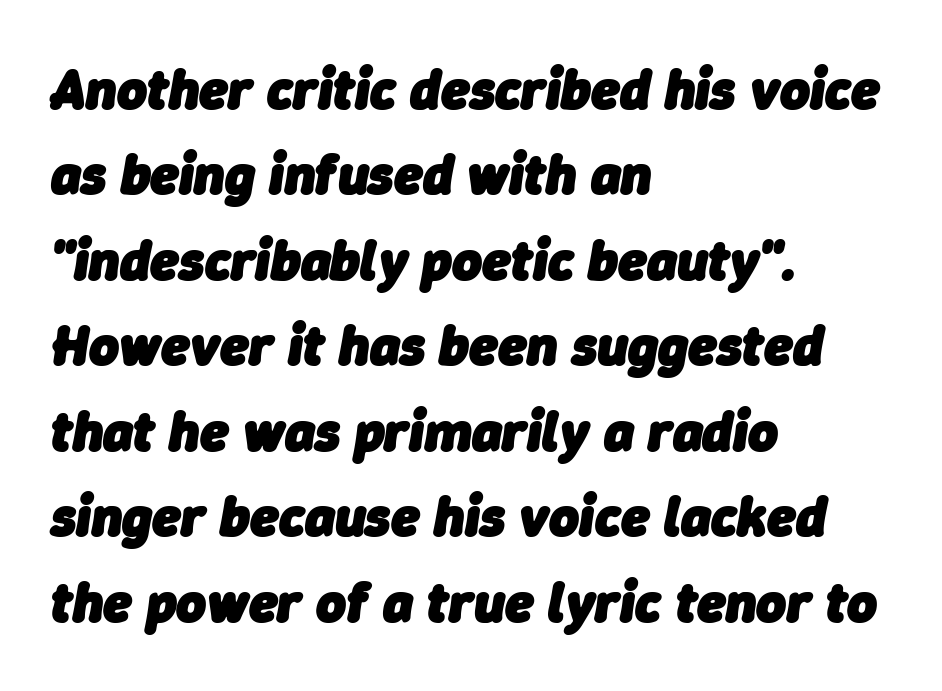
{"italic": "yes", "lean": "right", "slant_degrees": 9, "bold": "yes", "weight": "heavy", "width": "normal", "stroke_contrast": "low", "x_height": "medium", "monospaced": "no", "underline": "no", "align": "left", "line_spacing": "normal", "line_spacing_ratio": 1.5, "letter_spacing": "normal", "letter_spacing_em": 0.0, "glyph_px": 57}
